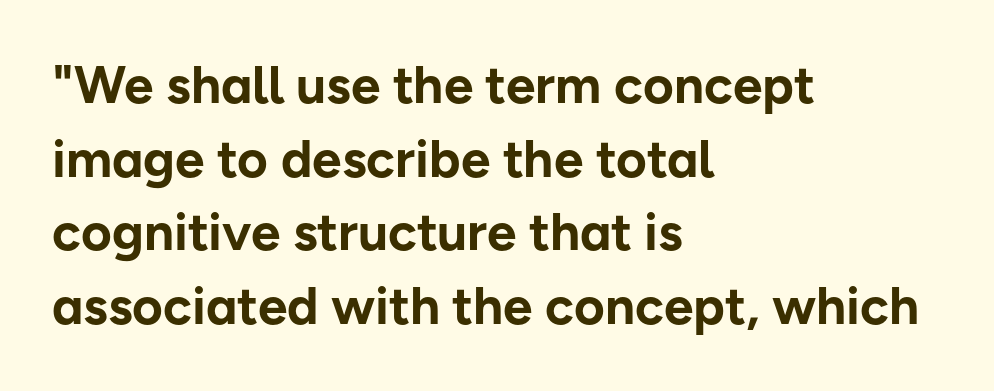
Q: Is the text bold? A: Yes.
Q: Is the text italic (slanted)? A: No, it is upright.
Q: Is the typeface a serif or a sans-serif typeface? A: Sans-serif.
Q: Is the text underlined? A: No.
Q: How is the paragraph aligned? A: Left-aligned.
Q: Is the spacing between letters normal or unusually wide? A: Normal.
Q: Is the spacing between lines tight, normal or loose? A: Normal.
Q: Width (condensed, normal, or wide)? A: Normal.
Q: Stroke contrast? A: Low.
Q: x-height? A: Medium.
Q: Monospaced? A: No.
